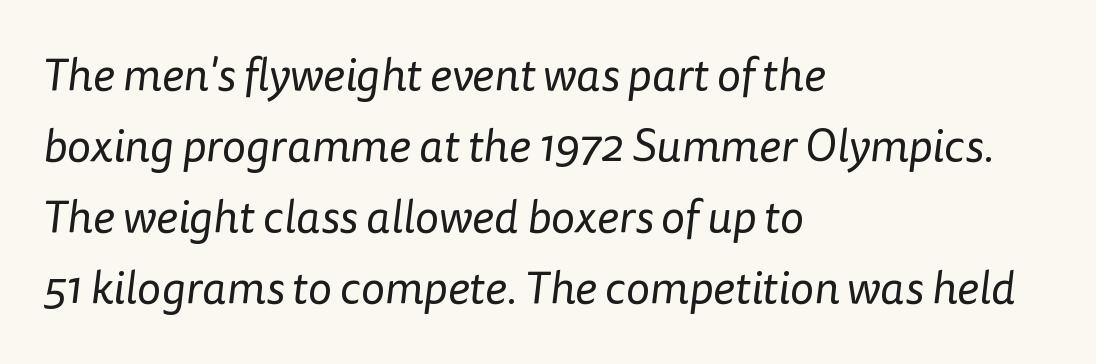
Spacing verdict: proportional, widths tailored to each character. The designer left line spacing at the default. The text was rendered using a sans face with plain stroke endings. Compared with a typical body face, this is equally light or lighter still. The area under the type is left untouched. Alignment: flush left.
